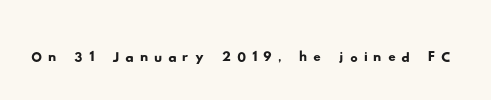
The image shows 37 px wide sans-serif type; set not underlined; low stroke contrast and a small x-height.
